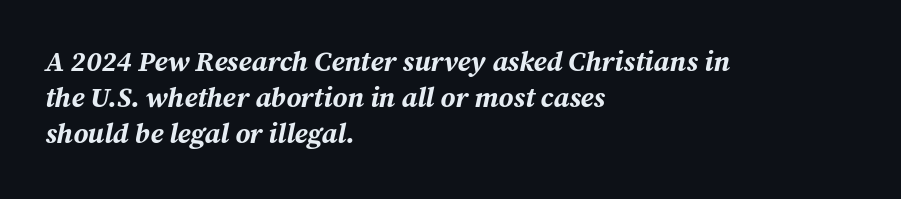
{"italic": "yes", "lean": "right", "slant_degrees": 12, "bold": "yes", "weight": "bold", "width": "normal", "stroke_contrast": "medium", "x_height": "medium", "monospaced": "no", "underline": "no", "align": "left", "line_spacing": "normal", "line_spacing_ratio": 1.29, "letter_spacing": "normal", "letter_spacing_em": 0.0, "glyph_px": 28}
